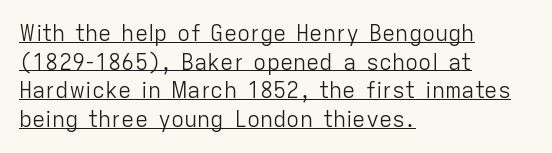
The image shows 22 px text type, upright; set left-aligned, normal line spacing (1.3x), normal letter spacing, underlined.
